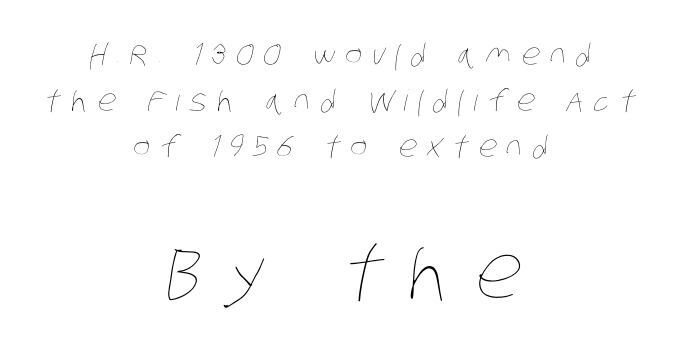
The image shows 73 px thin, condensed type; set centered, normal line spacing (1.59x), unusually wide letter spacing (+0.34 em), not underlined; the second (bottom) block is 2.52x larger; low stroke contrast and a large x-height.
